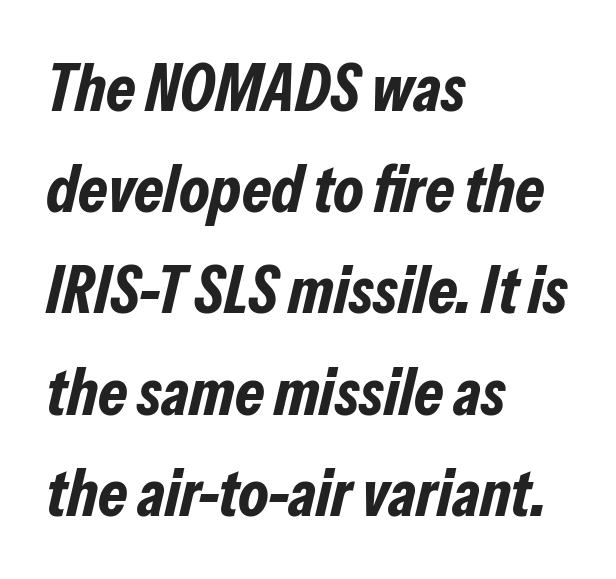
Designer's note — italics engaged. The passage is arranged the way most books set body copy — flush left. Tracking here is standard; glyphs follow each other at the usual distance. The face used here is proportionally spaced, like ordinary book or web type.
